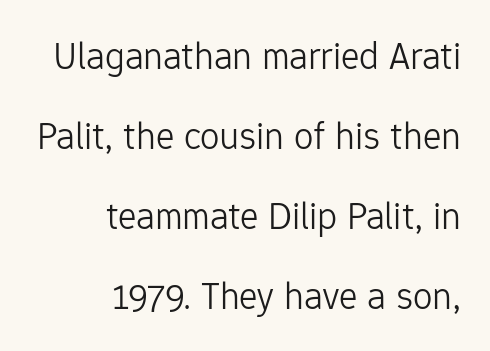
Q: Is the text bold? A: No.
Q: Is the text italic (slanted)? A: No, it is upright.
Q: Is the typeface a serif or a sans-serif typeface? A: Sans-serif.
Q: Is the text underlined? A: No.
Q: How is the paragraph aligned? A: Right-aligned.
Q: Is the spacing between letters normal or unusually wide? A: Normal.
Q: Is the spacing between lines tight, normal or loose? A: Loose.
Q: Width (condensed, normal, or wide)? A: Normal.
Q: Stroke contrast? A: Low.
Q: x-height? A: Medium.
Q: Monospaced? A: No.
